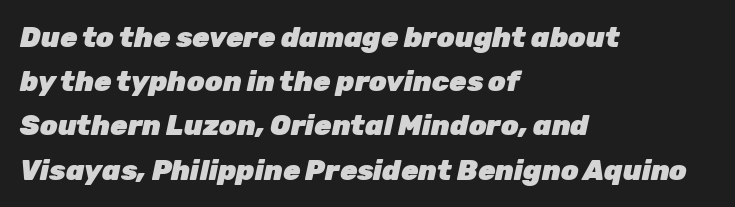
Set as a true bold cut, around the 700 mark. Honestly, the row spacing looks completely unremarkable. The ragged edge is on the right, which tells us the setting is flush left. You can tell it's italic because the verticals aren't actually vertical. The passage shown has conventional tracking throughout.
